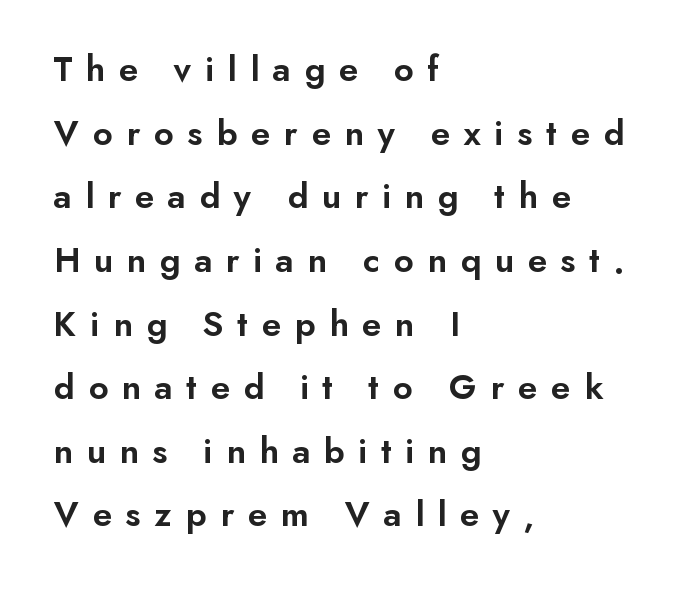
Q: Is the text bold? A: Semi-bold.
Q: Is the text italic (slanted)? A: No, it is upright.
Q: Is the typeface a serif or a sans-serif typeface? A: Sans-serif.
Q: Is the text underlined? A: No.
Q: How is the paragraph aligned? A: Left-aligned.
Q: Is the spacing between letters normal or unusually wide? A: Unusually wide.
Q: Width (condensed, normal, or wide)? A: Normal.
Q: Stroke contrast? A: Low.
Q: x-height? A: Small.
Q: Monospaced? A: No.
